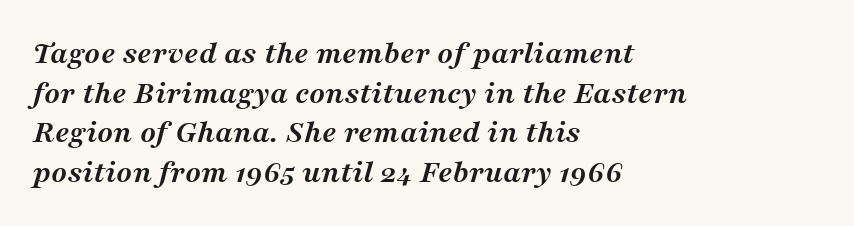
Nothing unusual about the tracking: characters are spaced as the font intends. Just letters on the line, the space beneath them empty. Bold? Absolutely — the strokes are thick and heavy. When letters slant like this, we call the style italic. The font family rendered here belongs to the serif group.
